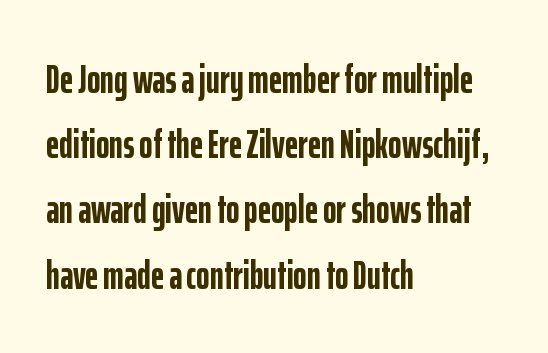
Its strokes are broad and dark, the hallmark of bold type. Underline: absent. Here the designer chose a conventional face with non-uniform glyph widths. Baseline-to-baseline distance is the conventional proportion of letter height.
